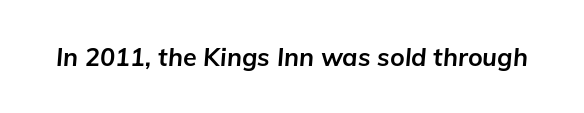
The image shows 25 px bold type, italic (leaning right); set normal letter spacing, not underlined.
